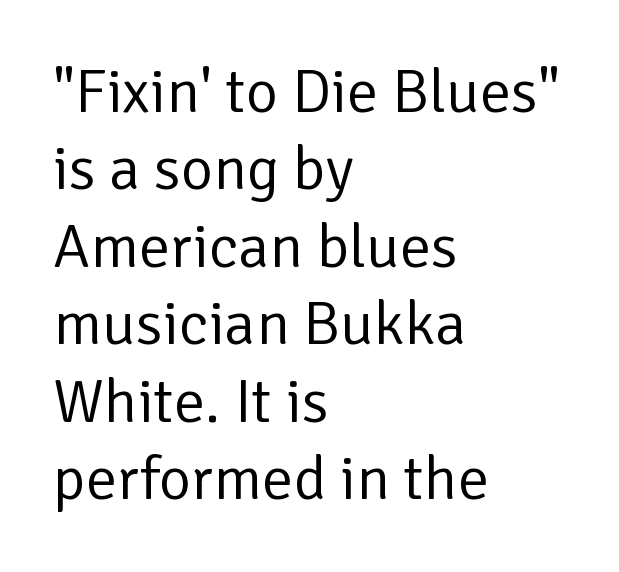
{"serif": "no", "italic": "no", "bold": "no", "weight": "regular", "width": "normal", "stroke_contrast": "low", "x_height": "medium", "monospaced": "no", "underline": "no", "align": "left", "line_spacing": "normal", "line_spacing_ratio": 1.25, "letter_spacing": "normal", "letter_spacing_em": 0.0, "glyph_px": 62}
